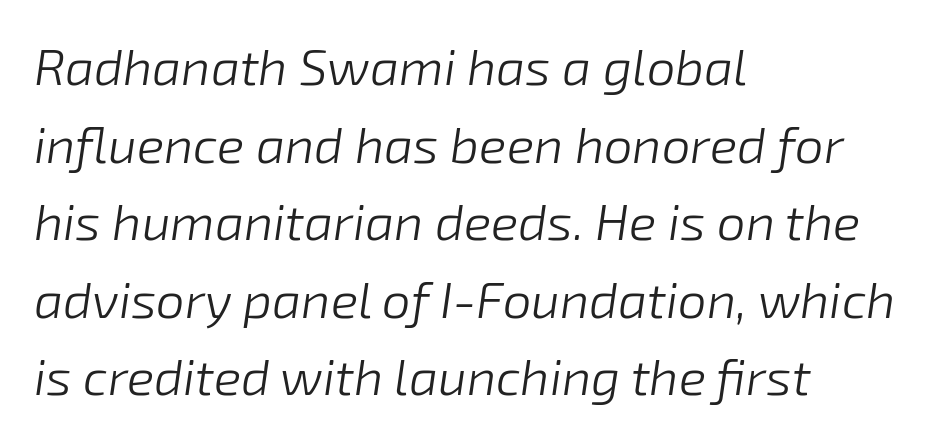
The image shows 51 px light type, italic (leaning right); set left-aligned, normal line spacing (1.52x), normal letter spacing, not underlined; low stroke contrast and a medium x-height.
